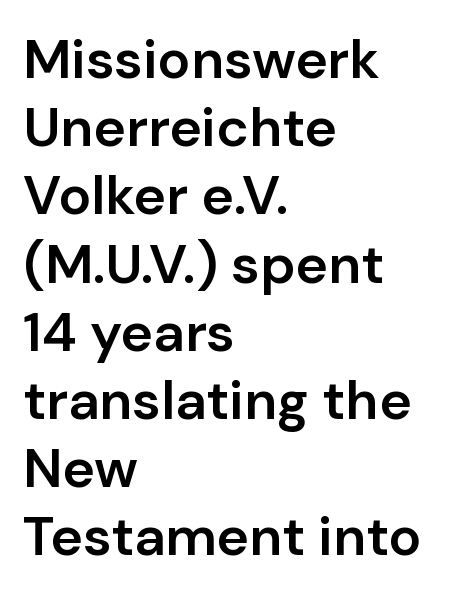
The image shows 55 px semibold sans-serif type, upright; set left-aligned, line spacing 1.24x, normal letter spacing, not underlined; low stroke contrast and a medium x-height.
